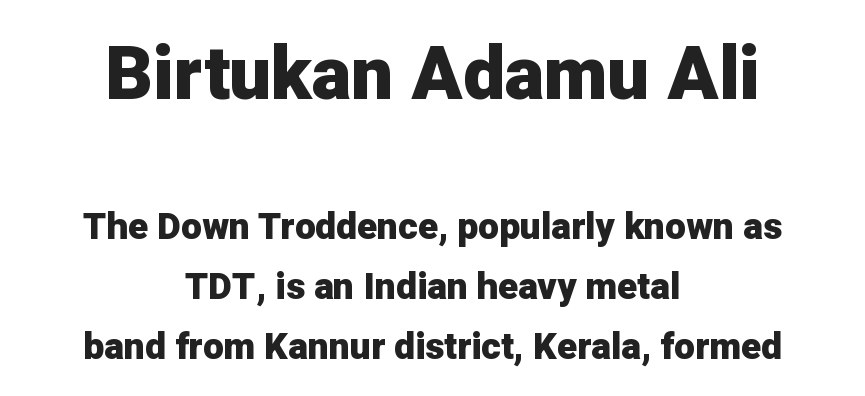
The image shows 74 px heavy sans-serif type, upright; set centered, normal line spacing (1.62x), normal letter spacing, not underlined; the first (top) block is 2.0x larger; low stroke contrast and a medium x-height.
